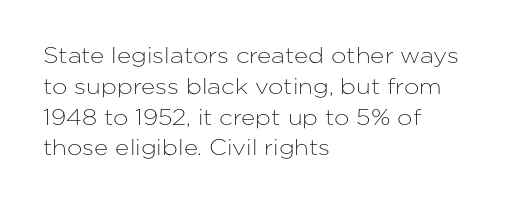
The image shows 22 px text type, upright; set left-aligned, normal line spacing (1.4x), normal letter spacing, not underlined.
